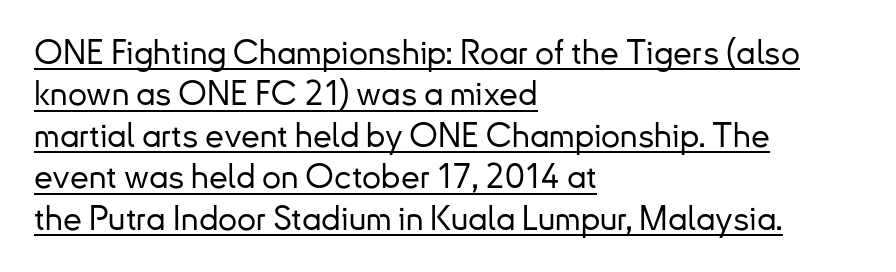
Q: Is the text italic (slanted)? A: No, it is upright.
Q: Is the typeface a serif or a sans-serif typeface? A: Sans-serif.
Q: Is the text underlined? A: Yes.
Q: How is the paragraph aligned? A: Left-aligned.
Q: Is the spacing between letters normal or unusually wide? A: Normal.
Q: Width (condensed, normal, or wide)? A: Normal.
Q: Stroke contrast? A: Low.
Q: x-height? A: Small.
Q: Monospaced? A: No.
